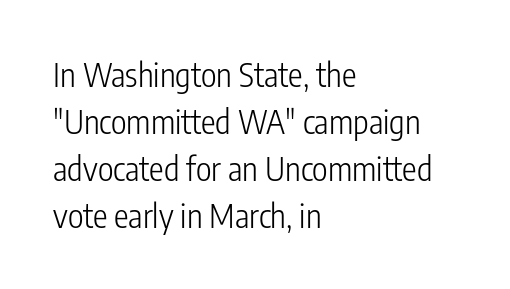
Any mark beneath the type? The region is blank. Successive baselines arrive at the customary interval. Vertical stems look standard width or narrower in stroke. The passage shown is typed in a proportional face where columns would drift. Serifs: no, the terminals of the letterforms are clean. Does the copy run flush right? No — it runs flush left.
